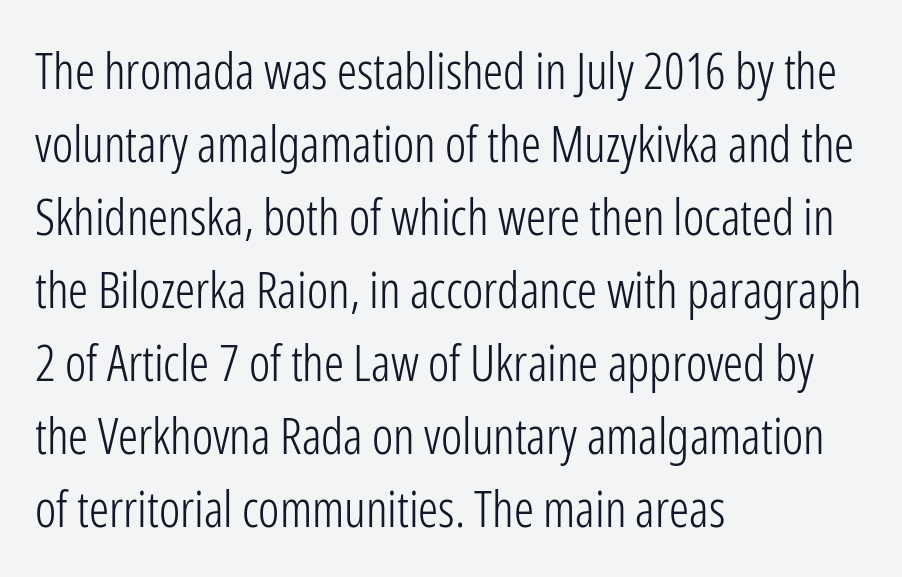
Here the designer chose a conventional face with non-uniform glyph widths. Horizontal bands of white between lines are of average thickness. Unlike a traditional serif, this face leaves its strokes unadorned. Unbolded letterforms with no extra heft.
